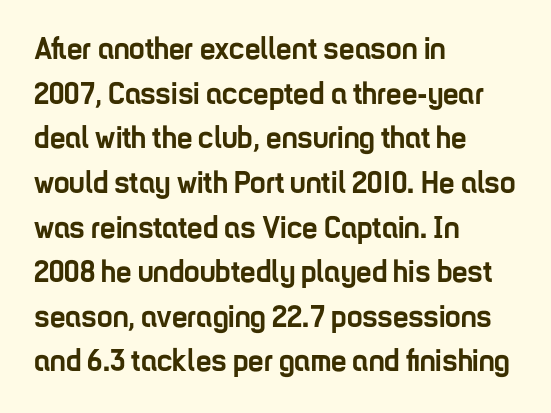
Looks like regular typesetting: each glyph gets only the width it needs. The type is set solid horizontally, with unmodified tracking. Just letters on the line, the space beneath them empty. Caption: multi-line text, flush left, ragged right. Vertical strokes here are truly vertical. Notice how thick the strokes are: this is what a full bold looks like.
